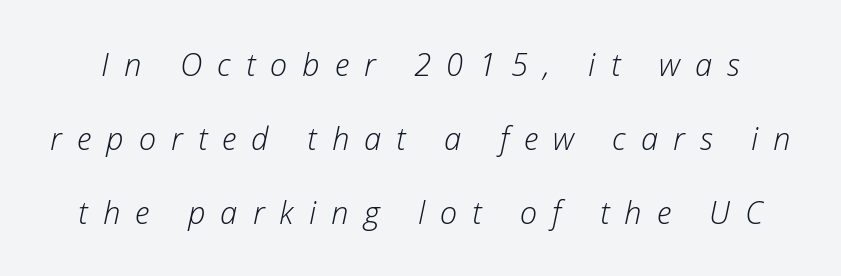
Each letter keeps its own natural width here, so spacing adapts to shape. This rendering widens character spacing well past its baseline value. Descenders are the only things crossing below the line. The letterforms sit at book weight or below. The vertical gap from one line to the next is large. The specimen reads as italic at a glance.
